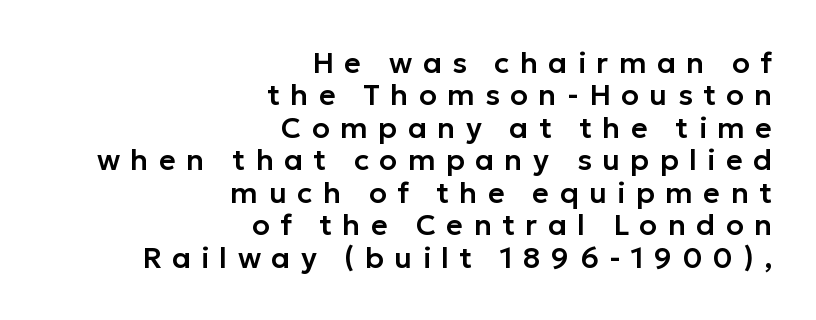
Q: Is the text italic (slanted)? A: No, it is upright.
Q: Is the typeface a serif or a sans-serif typeface? A: Sans-serif.
Q: Is the text underlined? A: No.
Q: How is the paragraph aligned? A: Right-aligned.
Q: Is the spacing between letters normal or unusually wide? A: Unusually wide.
Q: Is the spacing between lines tight, normal or loose? A: Tight.
Q: Width (condensed, normal, or wide)? A: Normal.
Q: Stroke contrast? A: Low.
Q: x-height? A: Medium.
Q: Monospaced? A: No.
